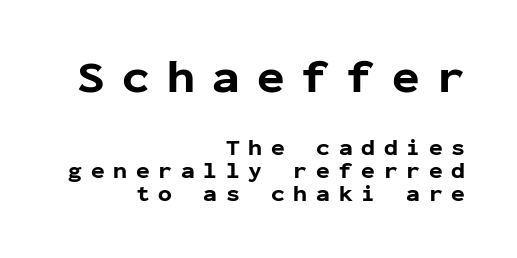
The image shows 46 px bold sans-serif type, upright, monospaced; set right-aligned, tight line spacing (1.0x), unusually wide letter spacing (+0.38 em), not underlined; the first (top) block is 2.0x larger; low stroke contrast and a medium x-height.
